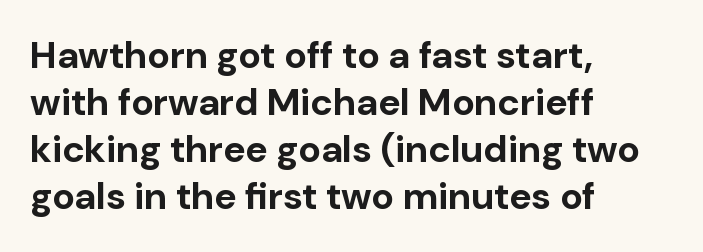
{"serif": "no", "italic": "no", "bold": "yes", "weight": "bold", "width": "normal", "stroke_contrast": "low", "x_height": "medium", "monospaced": "no", "underline": "no", "align": "left", "line_spacing_ratio": 1.24, "letter_spacing": "normal", "letter_spacing_em": 0.0, "glyph_px": 38}
